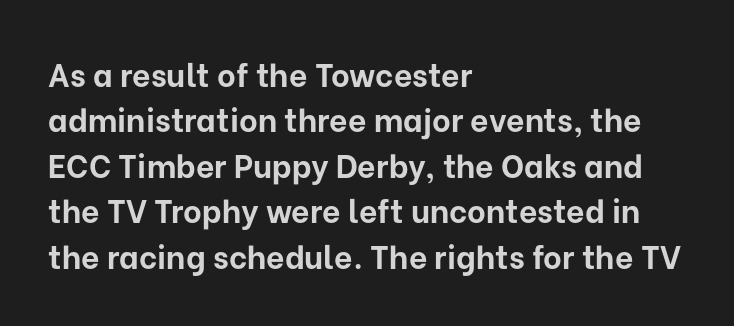
The image shows 32 px bold sans-serif type, upright; set left-aligned, normal line spacing (1.42x), normal letter spacing, not underlined; low stroke contrast and a medium x-height.
